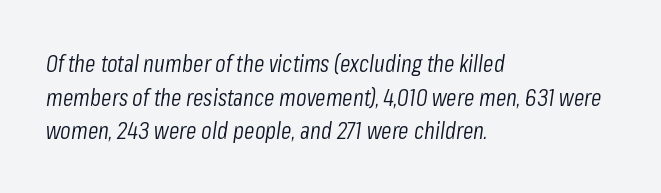
The passage shown leans; its letterforms are oblique. This sample keeps an unexceptional amount of space between lines. Nothing heavy about these letters — not bold at all. Underlining? Definitely not there. Observe the ordinary spacing: letters are neighbours, not strangers. The paragraph has a hard left edge and a soft right edge.
